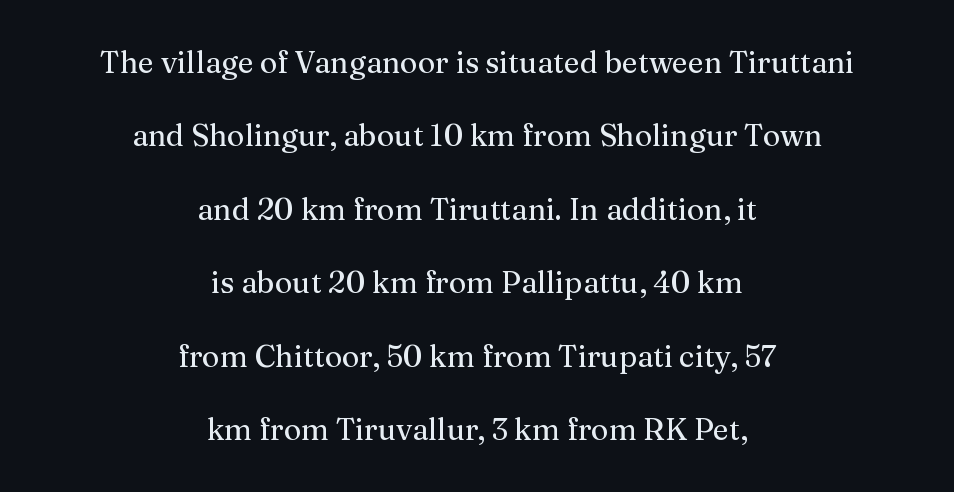
{"serif": "yes", "italic": "no", "width": "normal", "stroke_contrast": "medium", "x_height": "medium", "monospaced": "no", "underline": "no", "align": "center", "line_spacing": "loose", "line_spacing_ratio": 2.45, "letter_spacing": "normal", "letter_spacing_em": 0.0, "glyph_px": 30}
